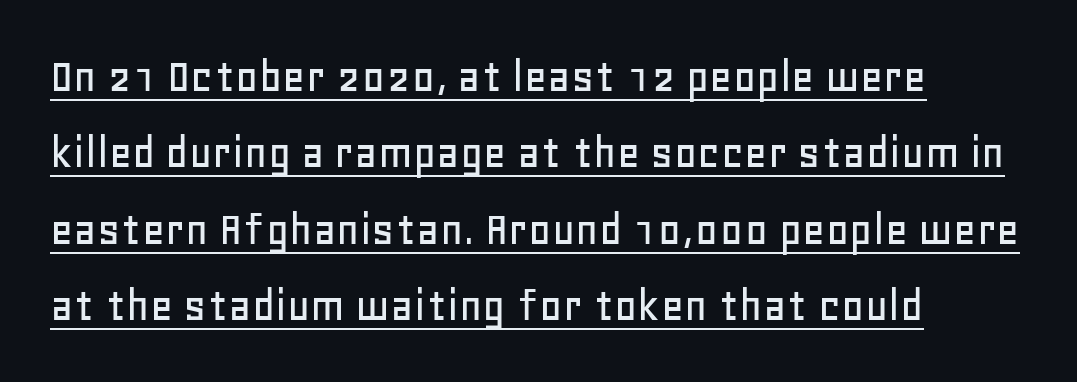
{"serif": "no", "italic": "no", "width": "normal", "stroke_contrast": "low", "x_height": "large", "monospaced": "no", "underline": "yes", "align": "left", "line_spacing": "normal", "line_spacing_ratio": 1.53, "letter_spacing": "normal", "letter_spacing_em": 0.0, "glyph_px": 50}
